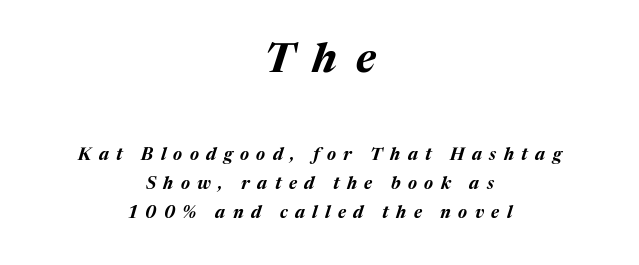
Two sizes are in play, and the larger belongs to the first block. This sample uses expanded letter spacing, leaving extra air between glyphs. Nobody drew a line under any word here. The typesetting leans heavy: a genuine bold. The rendering uses natural spacing where letterforms have individual widths. These lines stack symmetrically, like a column narrowing and widening about its center.
